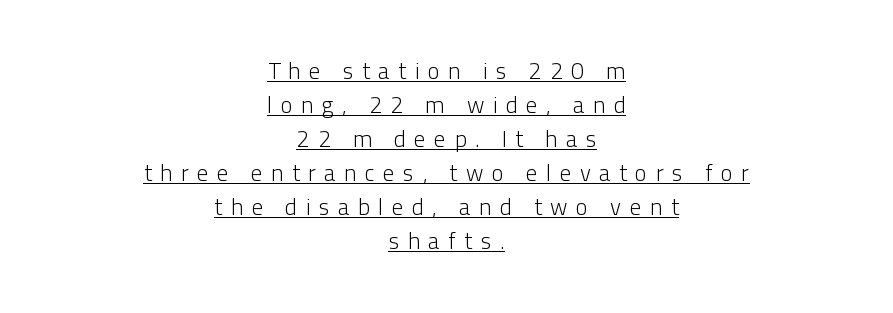
{"italic": "no", "bold": "no", "underline": "yes", "align": "center", "line_spacing": "normal", "line_spacing_ratio": 1.48, "letter_spacing": "wide", "letter_spacing_em": 0.37, "glyph_px": 23}
